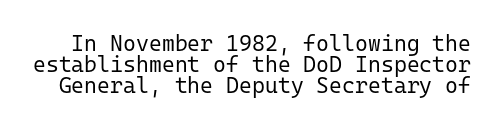
Compared with typical body copy, the letter spacing here is the same. On a weight scale, this lands at 450 or below. The lettering holds an erect, upright posture throughout. Leading is clearly below the norm, producing a dense column. Clear beneath every line of the passage.
